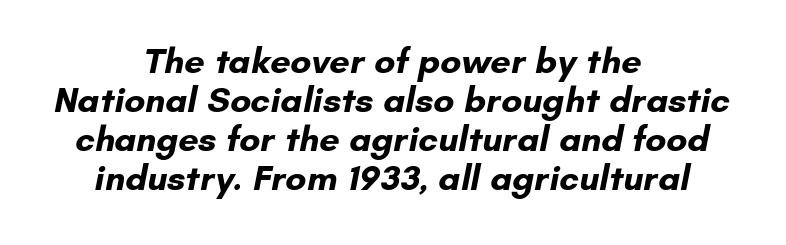
Q: Is the text bold? A: Yes.
Q: Is the typeface a serif or a sans-serif typeface? A: Sans-serif.
Q: Is the text underlined? A: No.
Q: How is the paragraph aligned? A: Centered.
Q: Is the spacing between letters normal or unusually wide? A: Normal.
Q: Is the spacing between lines tight, normal or loose? A: Tight.
Q: Width (condensed, normal, or wide)? A: Normal.
Q: Stroke contrast? A: Low.
Q: x-height? A: Small.
Q: Monospaced? A: No.
